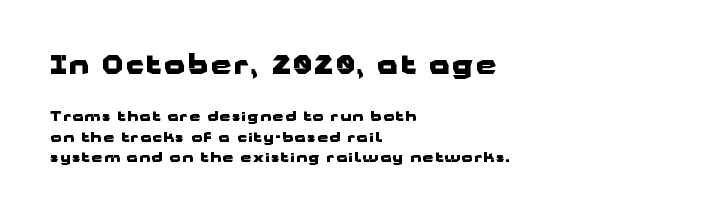
{"italic": "no", "bold": "yes", "underline": "no", "align": "left", "line_spacing": "normal", "line_spacing_ratio": 1.45, "larger_block": "first", "size_ratio": 1.86, "glyph_px": 26}
